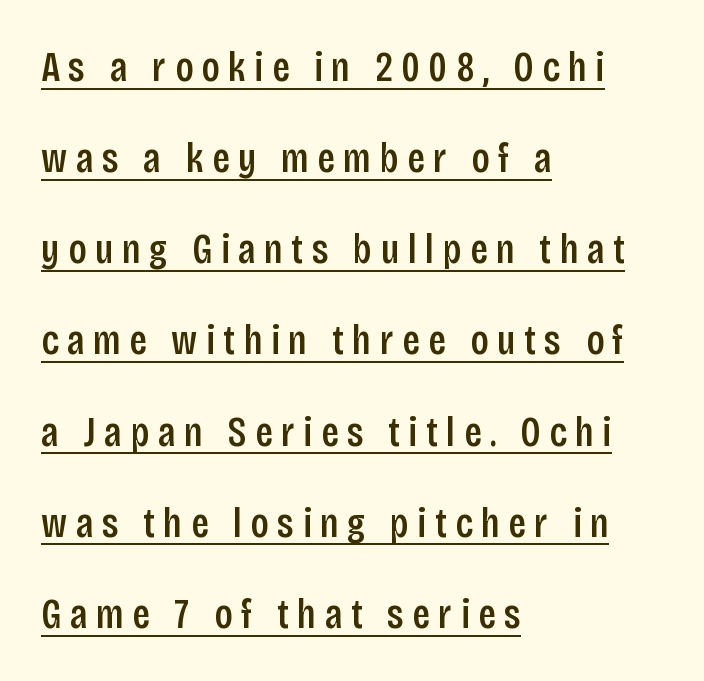
Q: Is the text bold? A: Semi-bold.
Q: Is the text italic (slanted)? A: No, it is upright.
Q: Is the typeface a serif or a sans-serif typeface? A: Sans-serif.
Q: Is the text underlined? A: Yes.
Q: How is the paragraph aligned? A: Left-aligned.
Q: Is the spacing between letters normal or unusually wide? A: Unusually wide.
Q: Is the spacing between lines tight, normal or loose? A: Loose.
Q: Width (condensed, normal, or wide)? A: Condensed.
Q: Stroke contrast? A: Low.
Q: x-height? A: Large.
Q: Monospaced? A: No.
